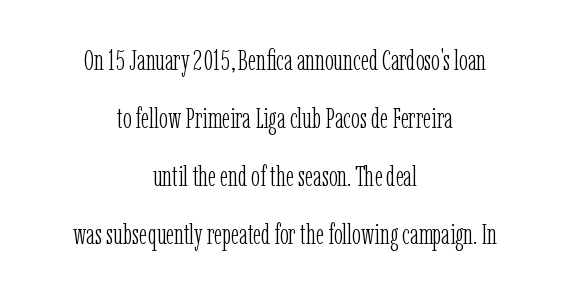
Q: Is the text bold? A: No.
Q: Is the text italic (slanted)? A: No, it is upright.
Q: Is the typeface a serif or a sans-serif typeface? A: Serif.
Q: Is the text underlined? A: No.
Q: How is the paragraph aligned? A: Centered.
Q: Is the spacing between letters normal or unusually wide? A: Normal.
Q: Is the spacing between lines tight, normal or loose? A: Loose.
Q: Width (condensed, normal, or wide)? A: Condensed.
Q: Stroke contrast? A: Low.
Q: x-height? A: Medium.
Q: Monospaced? A: No.
